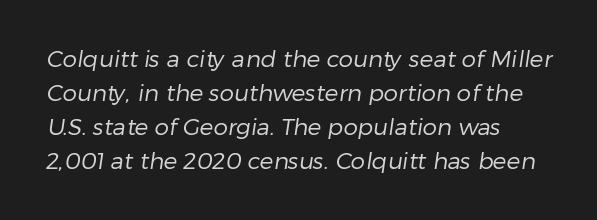
Short note: letters normally spaced. The glyphs are unaccompanied by any horizontal stroke below them. Horizontal bands of white between lines are of average thickness. Where is the straight margin? On the left.
